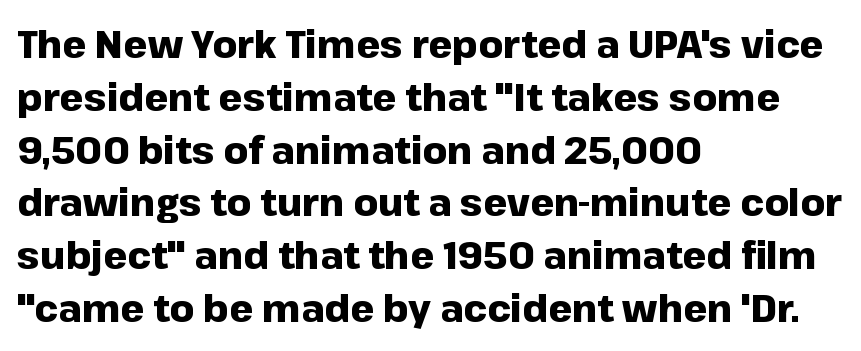
Every row of glyphs begins at an identical x-position on the left. The typesetting leans heavy: a genuine bold. Tall strokes in this sample are plumb rather than angled. Descenders are the only things crossing below the line. Each letter keeps its own natural width here, so spacing adapts to shape. The face used here is a sans, in the tradition of grotesques and geometrics.
